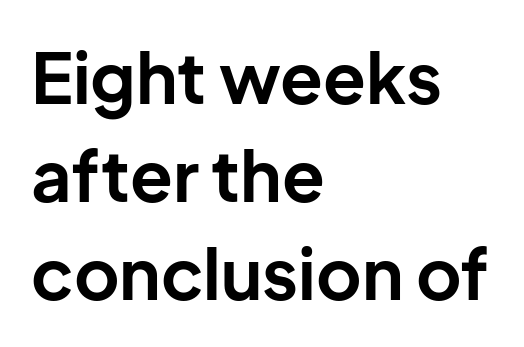
{"serif": "no", "italic": "no", "bold": "yes", "weight": "bold", "width": "normal", "stroke_contrast": "low", "x_height": "medium", "monospaced": "no", "underline": "no", "align": "left", "line_spacing": "normal", "line_spacing_ratio": 1.4, "letter_spacing": "normal", "letter_spacing_em": 0.0, "glyph_px": 70}
